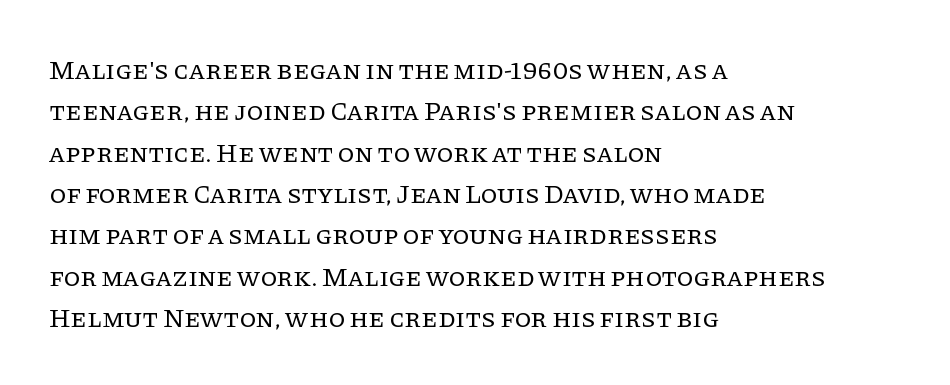
In terms of leading, this rendering sits right in the middle. The lettering stays uniformly vertical, giving the passage a roman look. Decoration check: the copy has no underline. The passage shown is not bold in any degree. How are the letters spaced? Ordinarily, with no added tracking.
